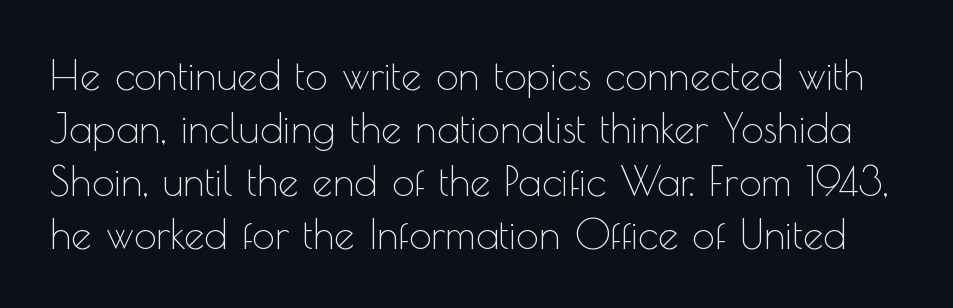
If you drew a line through each stem, it would be perfectly vertical. Baseline-to-baseline distance is the conventional proportion of letter height. To sum up the face: it is a sans, with no serifs. Is the type heavy? It reads as light-to-regular instead. Tracking value appears to be zero — textbook default spacing.
